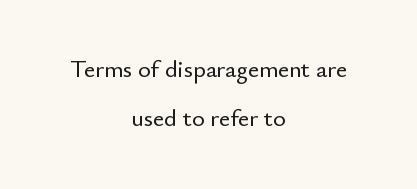
The rendering keeps characters at their native spacing. Ascenders rise straight up at ninety degrees. Underline: absent. A great deal of white space separates one row of letters from the next.
